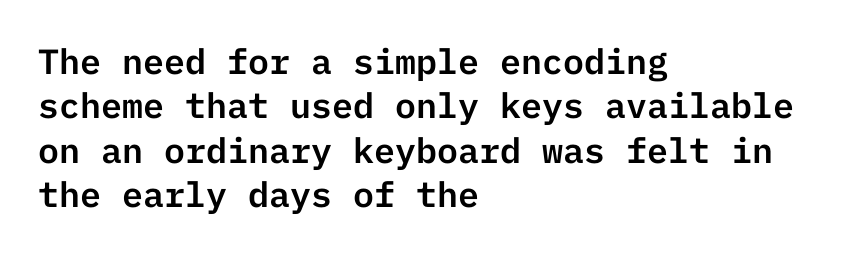
The image shows 35 px sans-serif type, upright; set left-aligned, normal line spacing (1.27x), normal letter spacing, not underlined; low stroke contrast and a medium x-height.
